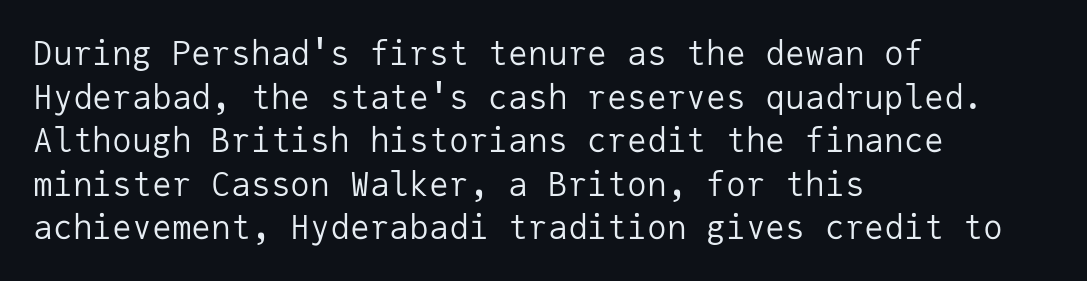
Is this a fixed-width face? Yes — each glyph sits in an identical cell. Is the stroke heavy? The answer is a plain regular-or-lighter. Vertical spacing — default. Is the block centered? No — it sits flush against the left margin. In terms of posture, this sample is upright.
